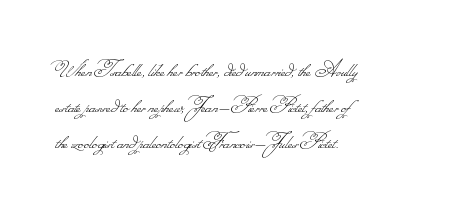
The image shows 24 px text type; set left-aligned, normal line spacing (1.51x), normal letter spacing, not underlined.
